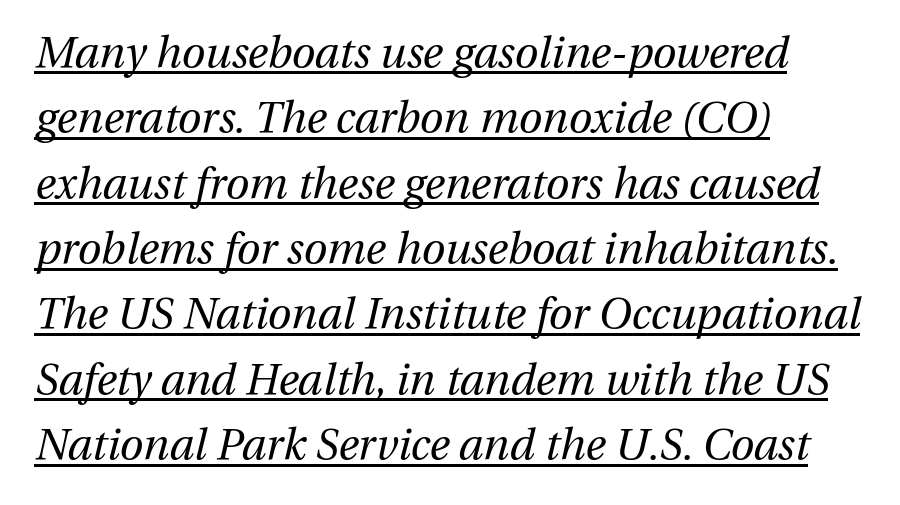
Stems and bowls with no extra thickness — not bold. Observe the lean: these are italic letterforms. These lines sit exactly where default settings would place them. Spacing verdict: proportional, widths tailored to each character. Spacing between characters is what you'd get straight out of the box.
